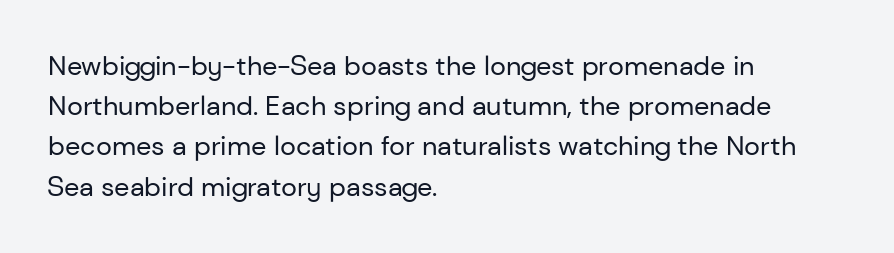
The paragraph shown leans on its left margin. Has an underline been added? It has not. The font's upright variant was chosen for this text. The cut favours lightness, reaching ordinary text weight at its darkest.
